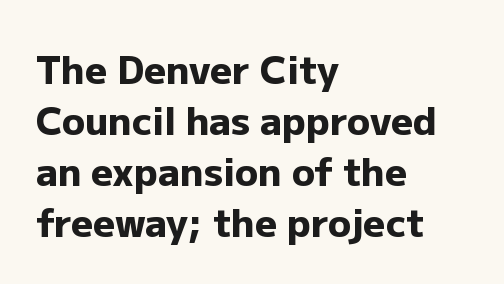
Q: Is the text bold? A: Yes.
Q: Is the text italic (slanted)? A: No, it is upright.
Q: Is the typeface a serif or a sans-serif typeface? A: Sans-serif.
Q: Is the text underlined? A: No.
Q: How is the paragraph aligned? A: Left-aligned.
Q: Is the spacing between letters normal or unusually wide? A: Normal.
Q: Is the spacing between lines tight, normal or loose? A: Normal.
Q: Width (condensed, normal, or wide)? A: Normal.
Q: Stroke contrast? A: Low.
Q: x-height? A: Medium.
Q: Monospaced? A: No.
